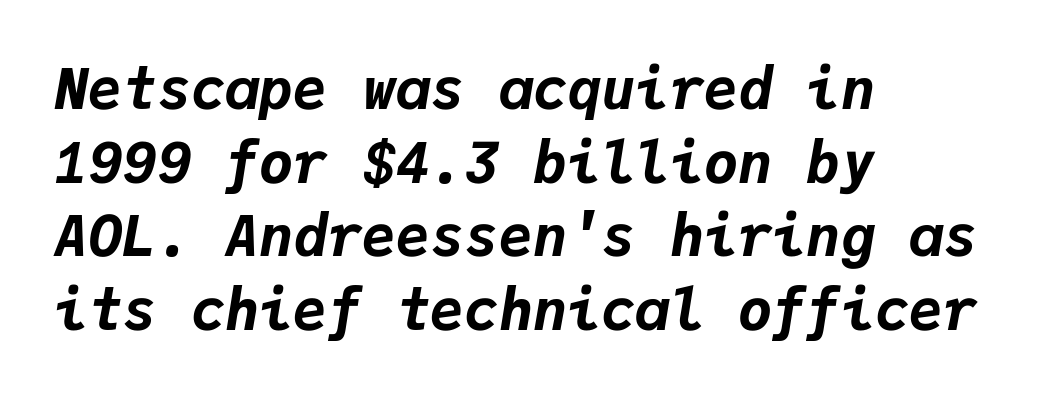
Clear beneath every line of the passage. The paragraph shown leans on its left margin. Each word holds together tightly as a unit, with standard inter-letter gaps. This is heavy type, rendered in bold. Here the designer chose a console-style face with uniform glyph widths.
